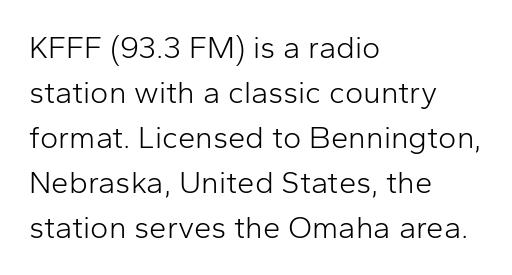
{"serif": "no", "italic": "no", "bold": "no", "weight": "light", "width": "normal", "stroke_contrast": "low", "x_height": "medium", "monospaced": "no", "underline": "no", "align": "left", "line_spacing": "normal", "line_spacing_ratio": 1.45, "letter_spacing": "normal", "letter_spacing_em": 0.0, "glyph_px": 31}
